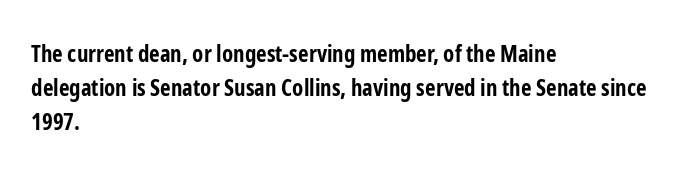
{"italic": "no", "bold": "yes", "underline": "no", "align": "left", "line_spacing": "normal", "line_spacing_ratio": 1.47, "letter_spacing": "normal", "letter_spacing_em": 0.0, "glyph_px": 23}
